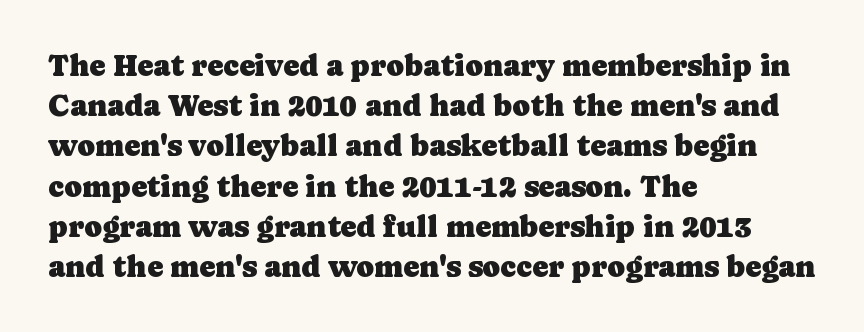
Q: Is the text italic (slanted)? A: No, it is upright.
Q: Is the typeface a serif or a sans-serif typeface? A: Serif.
Q: Is the text underlined? A: No.
Q: How is the paragraph aligned? A: Left-aligned.
Q: Is the spacing between letters normal or unusually wide? A: Normal.
Q: Is the spacing between lines tight, normal or loose? A: Normal.
Q: Width (condensed, normal, or wide)? A: Normal.
Q: Stroke contrast? A: Low.
Q: x-height? A: Medium.
Q: Monospaced? A: No.
